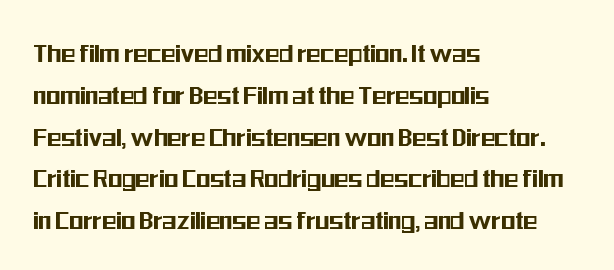
{"serif": "no", "italic": "no", "width": "condensed", "stroke_contrast": "medium", "x_height": "medium", "monospaced": "no", "underline": "no", "align": "left", "line_spacing": "normal", "line_spacing_ratio": 1.44, "letter_spacing": "normal", "letter_spacing_em": 0.0, "glyph_px": 29}
